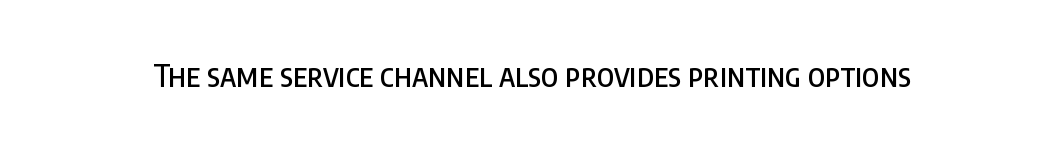
The image shows 31 px condensed sans-serif type, upright; set normal letter spacing, not underlined; low stroke contrast and a large x-height.
